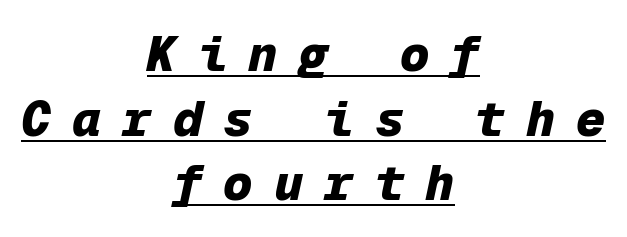
{"italic": "yes", "lean": "right", "slant_degrees": 12, "bold": "yes", "weight": "heavy", "width": "normal", "stroke_contrast": "low", "x_height": "medium", "monospaced": "yes", "underline": "yes", "align": "center", "line_spacing": "normal", "line_spacing_ratio": 1.32, "letter_spacing": "wide", "letter_spacing_em": 0.43, "glyph_px": 49}
